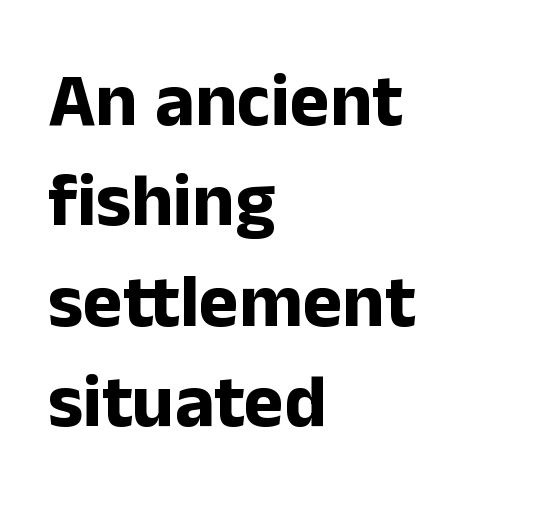
Q: Is the text bold? A: Yes.
Q: Is the text italic (slanted)? A: No, it is upright.
Q: Is the typeface a serif or a sans-serif typeface? A: Sans-serif.
Q: Is the text underlined? A: No.
Q: How is the paragraph aligned? A: Left-aligned.
Q: Is the spacing between letters normal or unusually wide? A: Normal.
Q: Is the spacing between lines tight, normal or loose? A: Normal.
Q: Width (condensed, normal, or wide)? A: Normal.
Q: Stroke contrast? A: Low.
Q: x-height? A: Medium.
Q: Monospaced? A: No.
